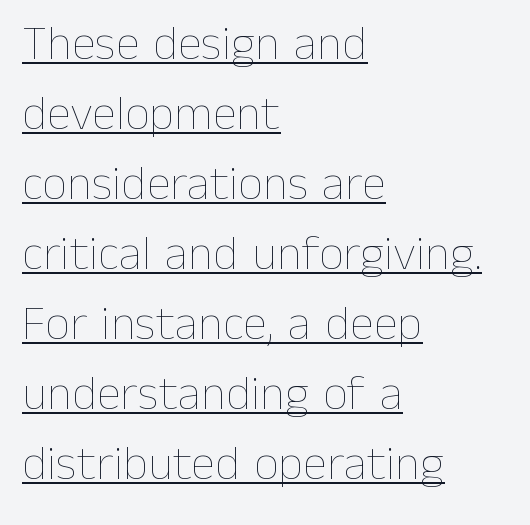
Vertical strokes here are truly vertical. Stem width sits at or under what a default text font uses. Rows of type keep a routine distance in the vertical direction. Leftover space on each line is placed entirely after the last word. A continuous stroke trails under the words, as in a hyperlink. Honestly, the letter spacing is just normal — you wouldn't notice it.
